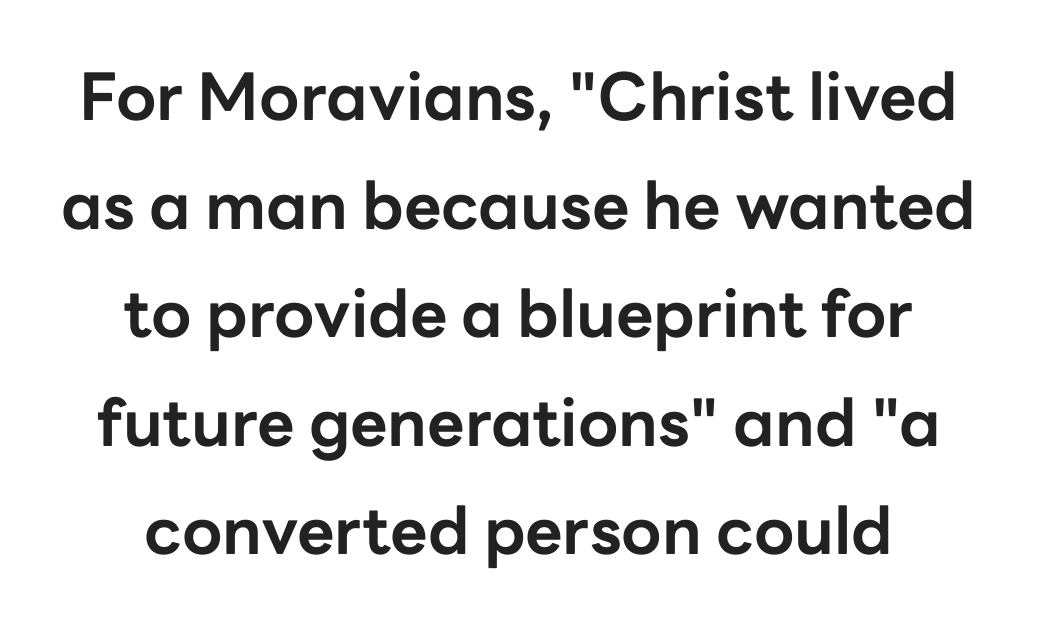
Q: Is the text bold? A: Yes.
Q: Is the text italic (slanted)? A: No, it is upright.
Q: Is the typeface a serif or a sans-serif typeface? A: Sans-serif.
Q: Is the text underlined? A: No.
Q: How is the paragraph aligned? A: Centered.
Q: Is the spacing between letters normal or unusually wide? A: Normal.
Q: Is the spacing between lines tight, normal or loose? A: Normal.
Q: Width (condensed, normal, or wide)? A: Normal.
Q: Stroke contrast? A: Low.
Q: x-height? A: Medium.
Q: Monospaced? A: No.
